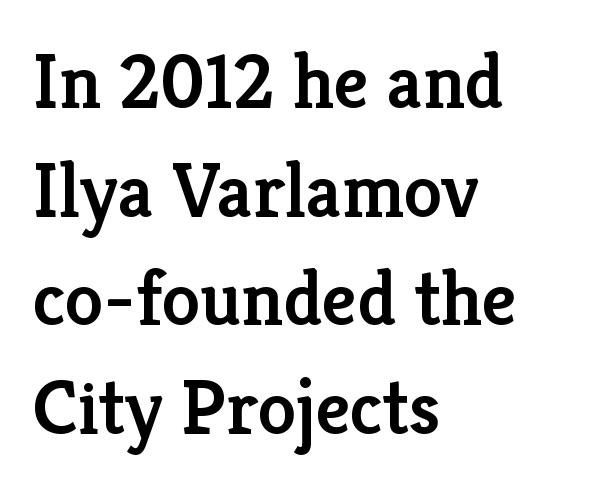
A roman cut, with each character standing at attention. Each letter keeps its own natural width here, so spacing adapts to shape. Any mark beneath the type? The region is blank. The rendering anchors every line to the left-hand side. Each word holds together tightly as a unit, with standard inter-letter gaps. Are there feet on the stems? There are — it's a serif.
